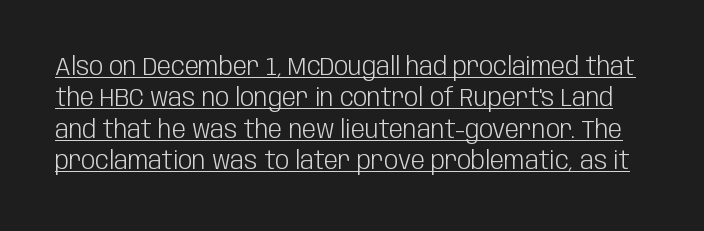
{"italic": "no", "bold": "no", "underline": "yes", "line_spacing": "normal", "line_spacing_ratio": 1.26, "letter_spacing": "normal", "letter_spacing_em": 0.0, "glyph_px": 25}
